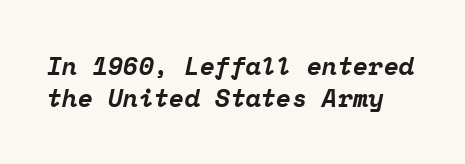
{"italic": "yes", "lean": "right", "slant_degrees": 12, "bold": "yes", "underline": "no", "line_spacing": "normal", "line_spacing_ratio": 1.28, "letter_spacing": "normal", "letter_spacing_em": 0.0, "glyph_px": 25}
